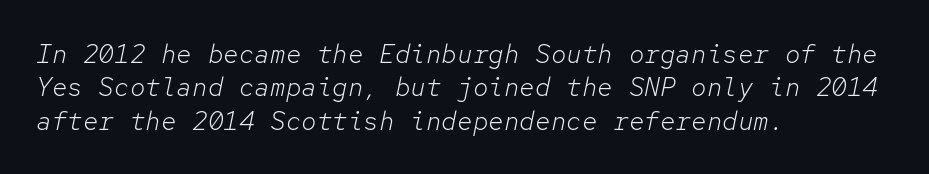
The image shows 26 px text type, italic (leaning right); set left-aligned, normal line spacing (1.28x), normal letter spacing, not underlined.
